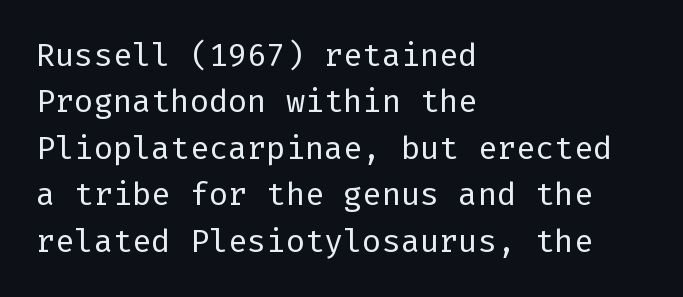
{"serif": "no", "italic": "no", "bold": "no", "weight": "regular", "width": "normal", "stroke_contrast": "low", "x_height": "medium", "underline": "no", "align": "left", "line_spacing": "normal", "line_spacing_ratio": 1.45, "letter_spacing": "normal", "letter_spacing_em": 0.0, "glyph_px": 32}
